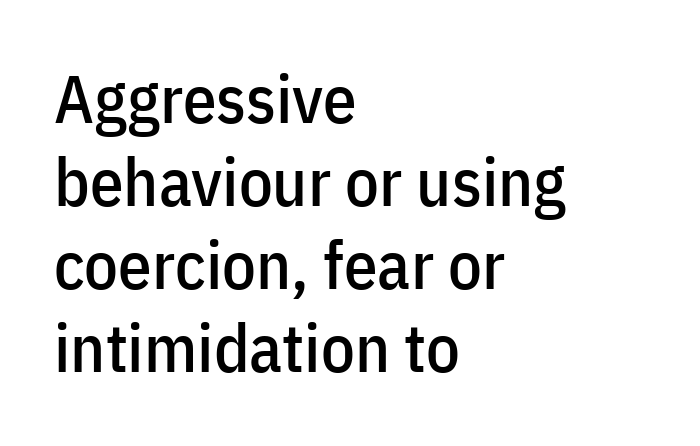
The image shows 67 px condensed sans-serif type, upright; set left-aligned, line spacing 1.24x, normal letter spacing, not underlined; low stroke contrast and a medium x-height.
